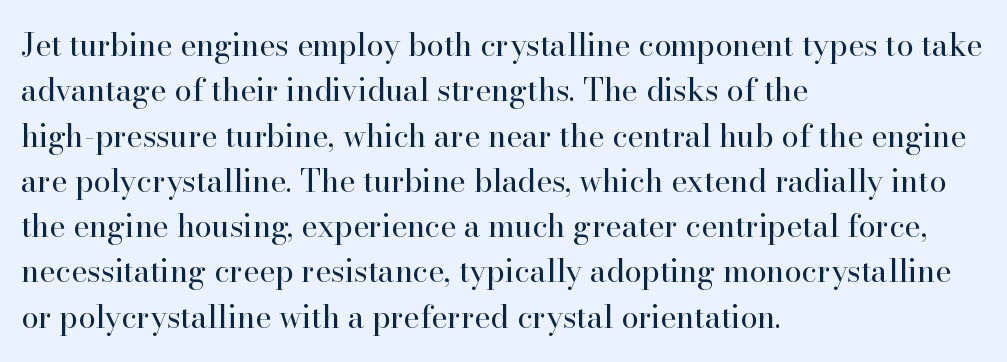
{"serif": "yes", "italic": "no", "bold": "no", "weight": "regular", "width": "normal", "stroke_contrast": "high", "x_height": "small", "monospaced": "no", "underline": "no", "align": "left", "line_spacing": "normal", "line_spacing_ratio": 1.46, "letter_spacing": "normal", "letter_spacing_em": 0.0, "glyph_px": 31}
